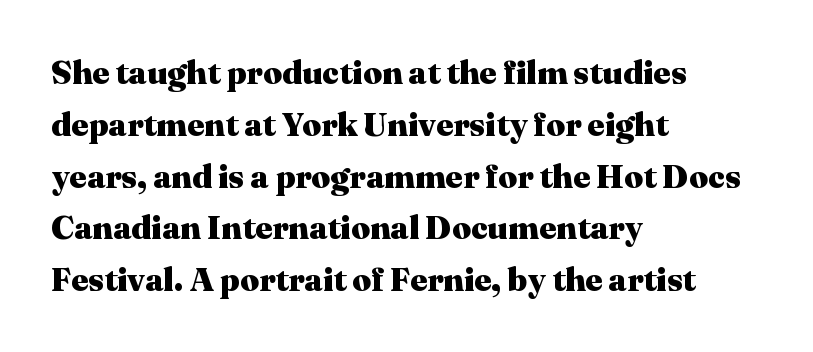
The image shows 33 px heavy serif type, upright; set left-aligned, normal line spacing (1.57x), normal letter spacing, not underlined; medium stroke contrast and a medium x-height.
